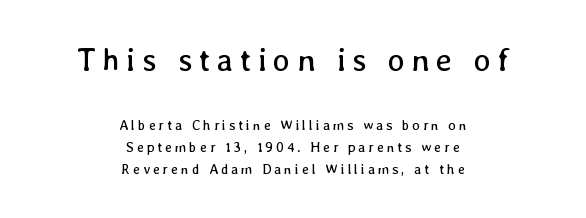
Substantial extra tracking has been applied to these lines. No italicization has been applied; the sample stays upright. The first block has been scaled up relative to the second. Think of a printed novel: that variable character pitch is what you see here. The gap between lines stays unmarked.
